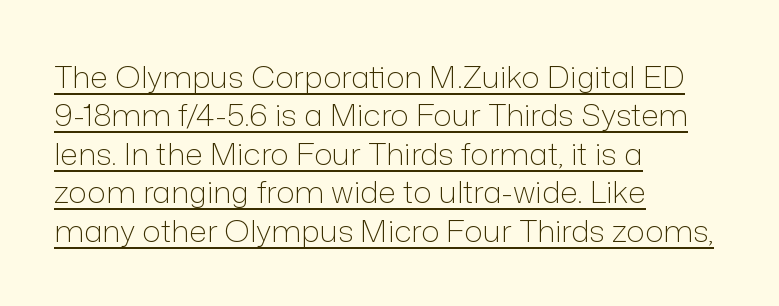
Q: Is the text bold? A: No.
Q: Is the text italic (slanted)? A: No, it is upright.
Q: Is the typeface a serif or a sans-serif typeface? A: Sans-serif.
Q: Is the text underlined? A: Yes.
Q: How is the paragraph aligned? A: Left-aligned.
Q: Is the spacing between letters normal or unusually wide? A: Normal.
Q: Width (condensed, normal, or wide)? A: Normal.
Q: Stroke contrast? A: Low.
Q: x-height? A: Medium.
Q: Monospaced? A: No.
